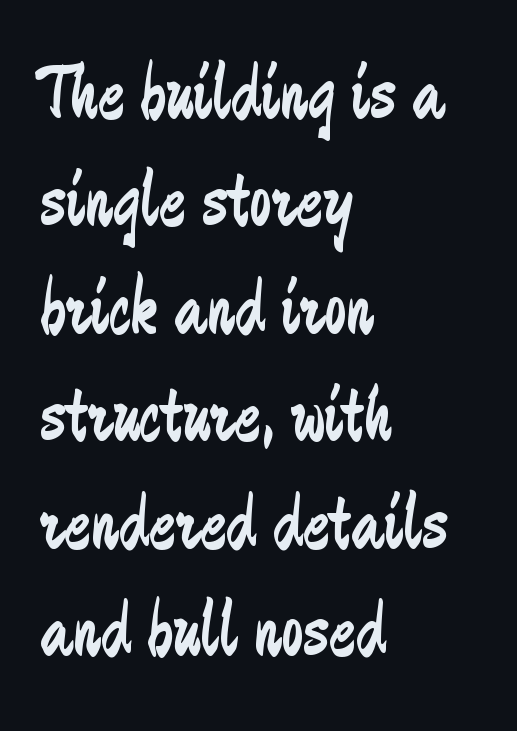
{"serif": "no", "bold": "no", "weight": "regular", "width": "condensed", "stroke_contrast": "low", "x_height": "small", "monospaced": "no", "underline": "no", "align": "left", "line_spacing": "normal", "line_spacing_ratio": 1.36, "letter_spacing": "normal", "letter_spacing_em": 0.0, "glyph_px": 79}
